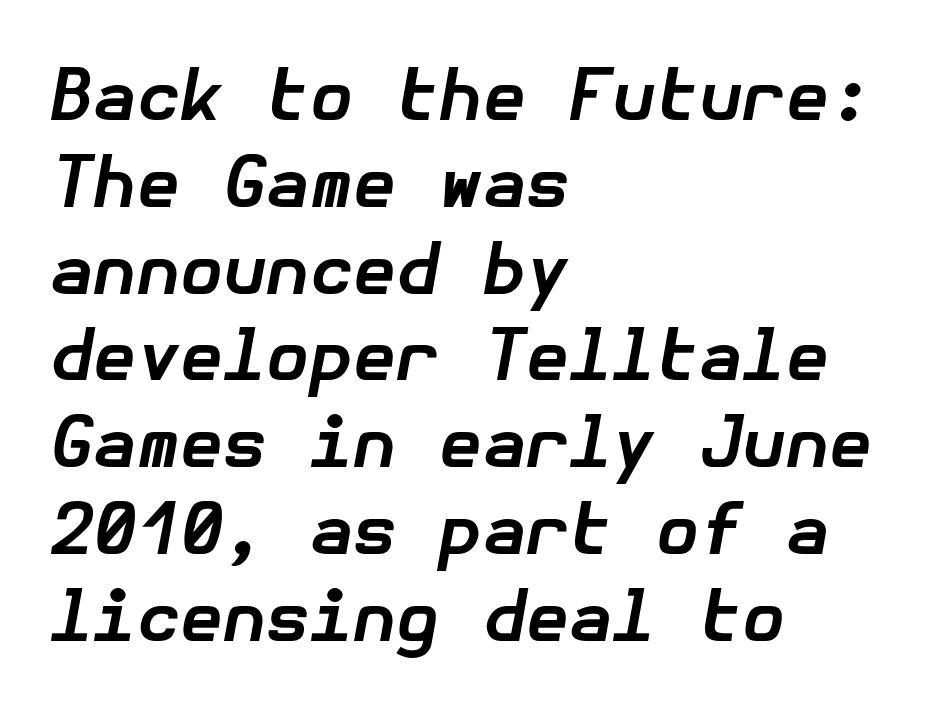
{"italic": "yes", "lean": "right", "slant_degrees": 10, "bold": "yes", "weight": "bold", "width": "normal", "stroke_contrast": "low", "x_height": "medium", "underline": "no", "align": "left", "line_spacing_ratio": 1.24, "letter_spacing": "normal", "letter_spacing_em": 0.0, "glyph_px": 70}
